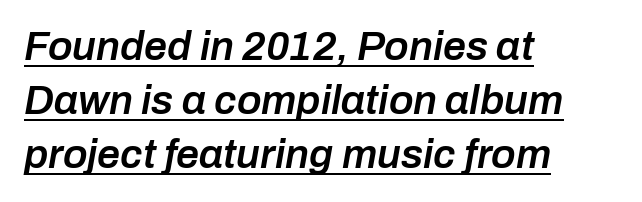
Q: Is the text bold? A: Semi-bold.
Q: Is the text italic (slanted)? A: Yes, it leans right by about 10 degrees.
Q: Is the text underlined? A: Yes.
Q: How is the paragraph aligned? A: Left-aligned.
Q: Is the spacing between letters normal or unusually wide? A: Normal.
Q: Is the spacing between lines tight, normal or loose? A: Normal.
Q: Width (condensed, normal, or wide)? A: Normal.
Q: Stroke contrast? A: Low.
Q: x-height? A: Medium.
Q: Monospaced? A: No.
